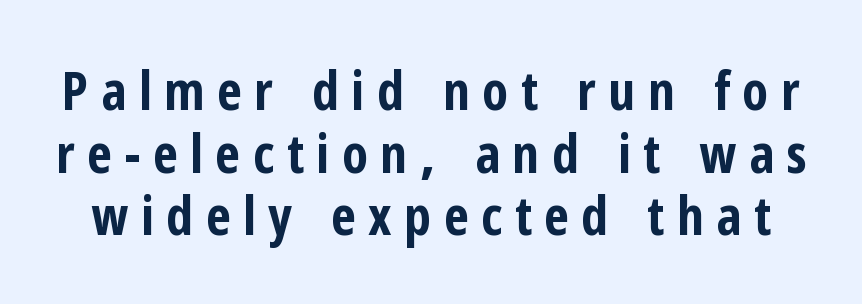
Look at the bottom of the vertical strokes: they stop flat, with no serifs. When letters stand straight like this, we call the style roman or upright. Any mark beneath the type? The region is blank. Is this a fixed-width face? No — the glyphs have proportional, varying widths. The letters are spread apart with noticeably loose tracking. These words are printed bold, with thick strokes throughout.
